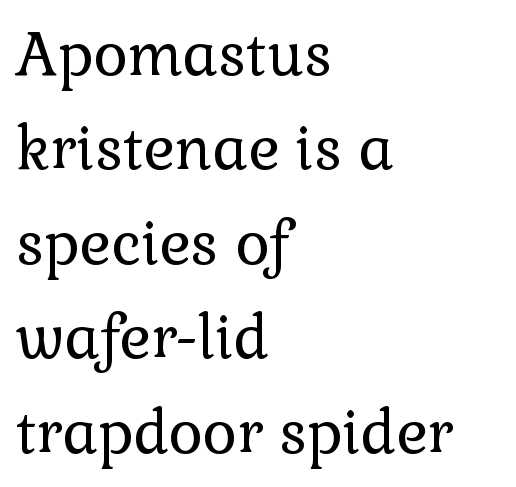
{"serif": "yes", "italic": "no", "bold": "no", "weight": "regular", "width": "normal", "x_height": "medium", "monospaced": "no", "underline": "no", "align": "left", "line_spacing": "normal", "line_spacing_ratio": 1.6, "letter_spacing": "normal", "letter_spacing_em": 0.0, "glyph_px": 59}
